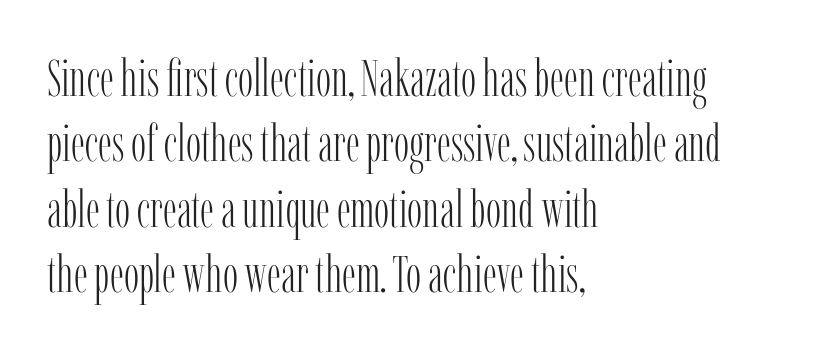
The space between consecutive lines is moderate. Is the letter spacing exaggerated? No — it looks like the ordinary default. The passage is arranged the way most books set body copy — flush left. Only glyphs here, with clear space below each row. The typesetting does not lean heavy: it is not bold. Think of a printed novel: that variable character pitch is what you see here.
